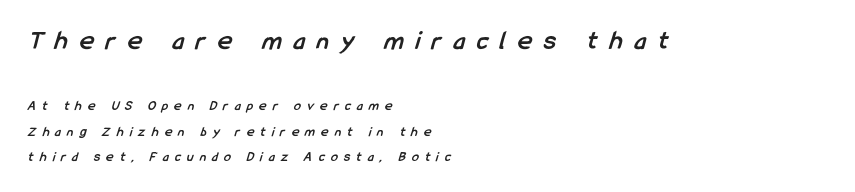
{"bold": "yes", "underline": "no", "align": "left", "line_spacing_ratio": 1.83, "letter_spacing": "wide", "letter_spacing_em": 0.45, "larger_block": "first", "size_ratio": 1.93, "glyph_px": 27}
